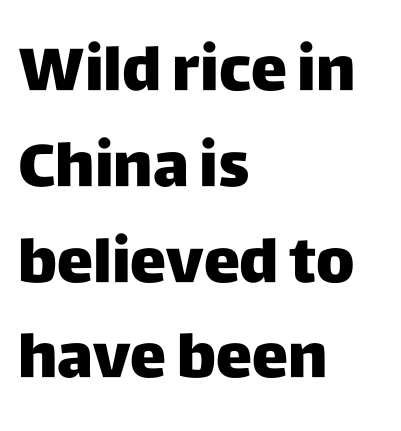
Q: Is the text bold? A: Yes.
Q: Is the text italic (slanted)? A: No, it is upright.
Q: Is the typeface a serif or a sans-serif typeface? A: Sans-serif.
Q: Is the text underlined? A: No.
Q: How is the paragraph aligned? A: Left-aligned.
Q: Is the spacing between letters normal or unusually wide? A: Normal.
Q: Is the spacing between lines tight, normal or loose? A: Normal.
Q: Width (condensed, normal, or wide)? A: Normal.
Q: Stroke contrast? A: Low.
Q: x-height? A: Large.
Q: Monospaced? A: No.
